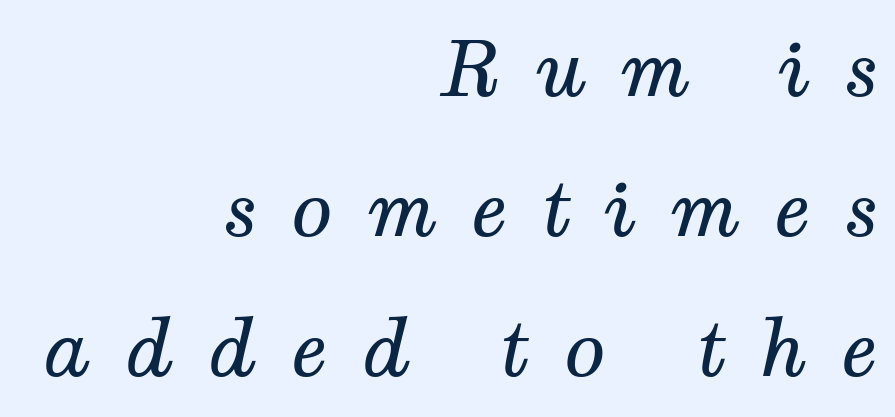
{"serif": "yes", "italic": "yes", "lean": "right", "slant_degrees": 12, "bold": "no", "weight": "regular", "width": "normal", "stroke_contrast": "medium", "x_height": "medium", "monospaced": "no", "underline": "no", "align": "right", "line_spacing_ratio": 1.82, "letter_spacing": "wide", "letter_spacing_em": 0.43, "glyph_px": 77}
